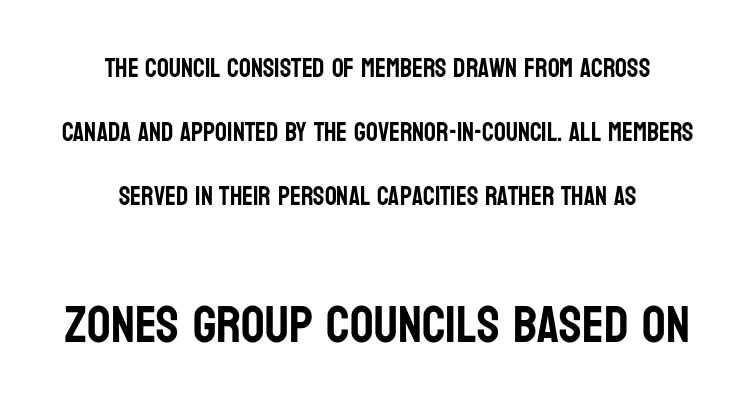
Note: smaller setting up top, larger setting below. This sample trades compactness for vertical openness between lines. Short and long lines alike share a common midpoint. You could not count columns in this text — the font is proportionally spaced. In terms of letterspacing, this is plain default setting.
